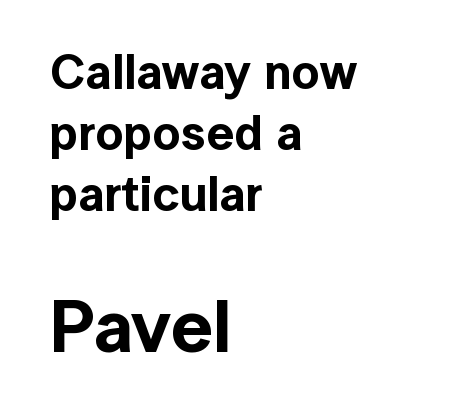
Q: Is the text italic (slanted)? A: No, it is upright.
Q: Is the typeface a serif or a sans-serif typeface? A: Sans-serif.
Q: Is the text underlined? A: No.
Q: How is the paragraph aligned? A: Left-aligned.
Q: Is the spacing between letters normal or unusually wide? A: Normal.
Q: Is the spacing between lines tight, normal or loose? A: Normal.
Q: Which block of text is set in a larger size, the first (top) or the second (bottom)? A: The second (bottom) one.
Q: Width (condensed, normal, or wide)? A: Normal.
Q: x-height? A: Medium.
Q: Monospaced? A: No.
